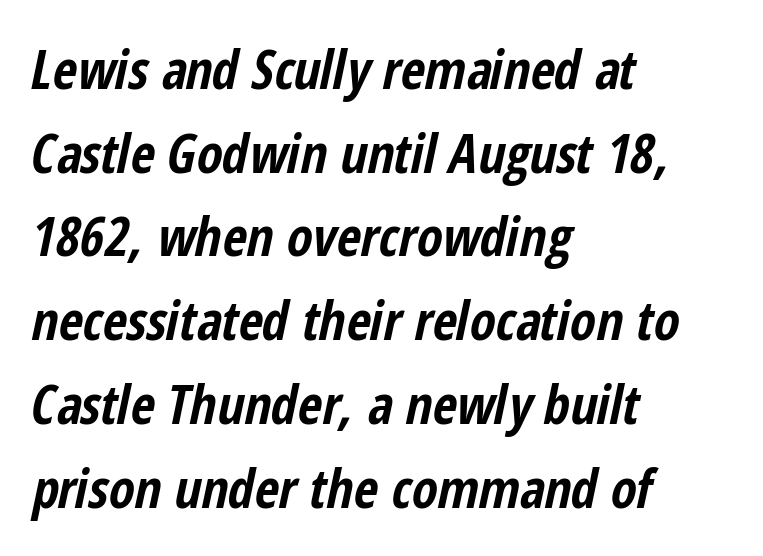
{"italic": "yes", "lean": "right", "slant_degrees": 12, "bold": "yes", "weight": "bold", "width": "condensed", "stroke_contrast": "low", "x_height": "medium", "monospaced": "no", "underline": "no", "align": "left", "line_spacing": "normal", "line_spacing_ratio": 1.58, "letter_spacing": "normal", "letter_spacing_em": 0.0, "glyph_px": 53}
